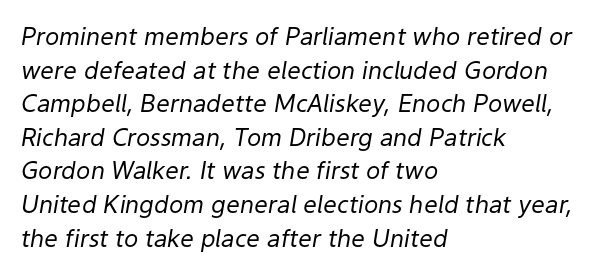
{"italic": "yes", "lean": "right", "slant_degrees": 9, "bold": "no", "underline": "no", "align": "left", "line_spacing": "normal", "line_spacing_ratio": 1.4, "letter_spacing": "normal", "letter_spacing_em": 0.0, "glyph_px": 24}
